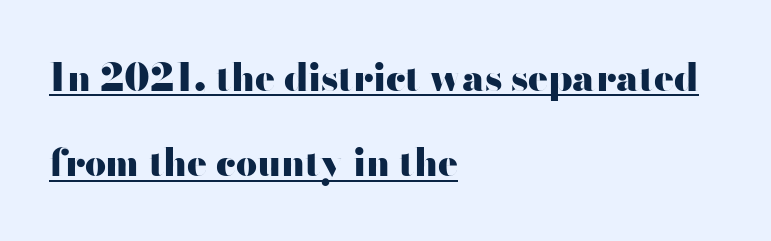
The image shows 37 px heavy, wide type, upright; set left-aligned, loose line spacing (2.31x), normal letter spacing, underlined; high stroke contrast and a small x-height.
